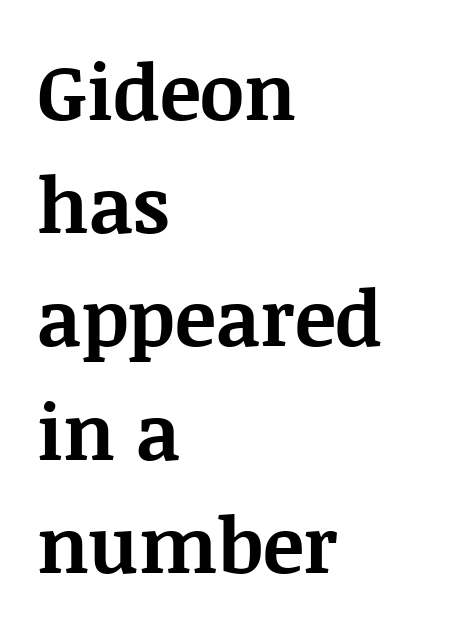
The image shows 77 px bold serif type, upright; set left-aligned, normal line spacing (1.47x), normal letter spacing, not underlined; medium stroke contrast and a large x-height.
